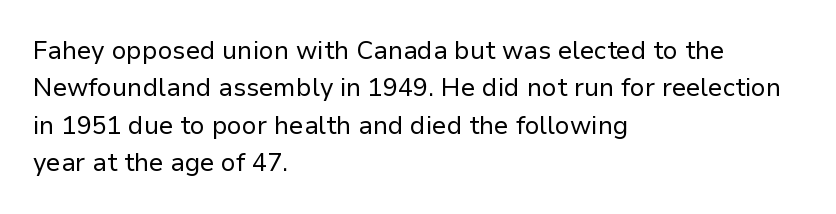
The image shows 25 px text type, upright; set left-aligned, normal line spacing (1.5x), normal letter spacing, not underlined.
